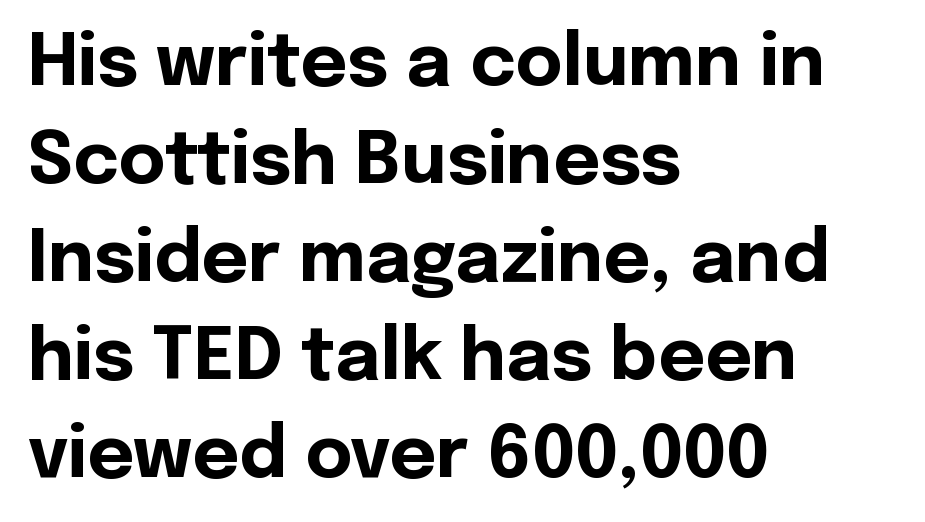
The space directly below the letters is spotless. Is the letter spacing exaggerated? No — it looks like the ordinary default. On the weight axis this lands at bold, roughly 700. The lettering holds an erect, upright posture throughout. Is this a fixed-width face? No — the glyphs have proportional, varying widths.
